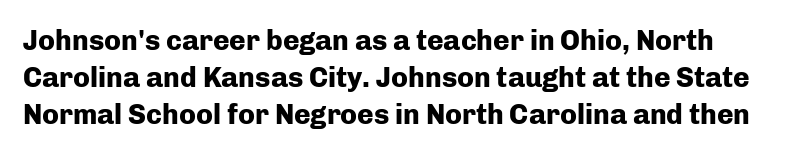
{"serif": "no", "italic": "no", "bold": "yes", "weight": "heavy", "width": "normal", "stroke_contrast": "low", "x_height": "medium", "monospaced": "no", "underline": "no", "line_spacing": "normal", "line_spacing_ratio": 1.33, "letter_spacing": "normal", "letter_spacing_em": 0.0, "glyph_px": 28}
